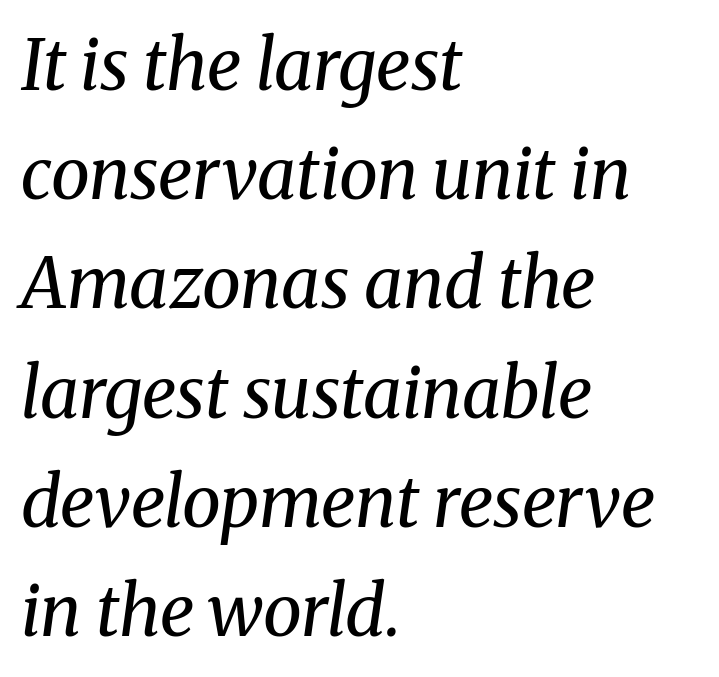
All the whitespace from short lines collects on the right. Descenders hang freely into open space. The rendering uses a moderate line-height, typical for paragraphs. Glyph-to-glyph distance matches everyday printed text.
